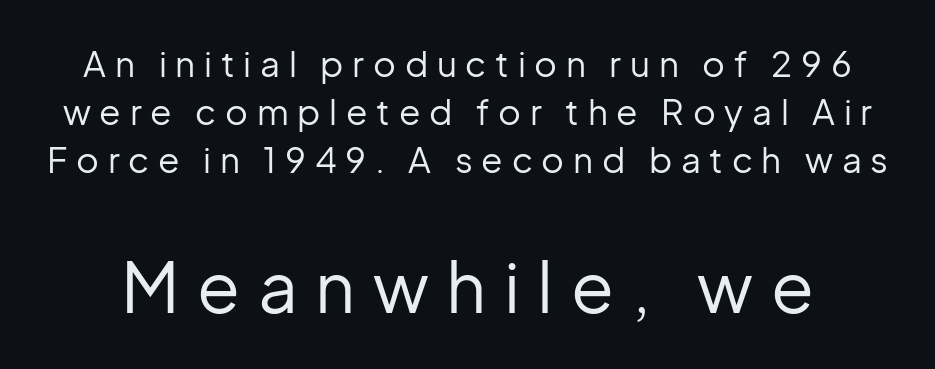
{"serif": "no", "italic": "no", "bold": "no", "weight": "regular", "width": "normal", "stroke_contrast": "low", "x_height": "medium", "monospaced": "no", "underline": "no", "line_spacing": "normal", "line_spacing_ratio": 1.37, "letter_spacing": "wide", "letter_spacing_em": 0.25, "larger_block": "second", "size_ratio": 2.0, "glyph_px": 70}
